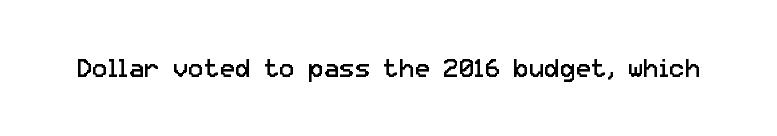
A roman cut, with each character standing at attention. Decoration check: the copy has no underline. The gaps between neighbouring characters are ordinary and unremarkable. Bold? No — there's no thickening of the strokes.
